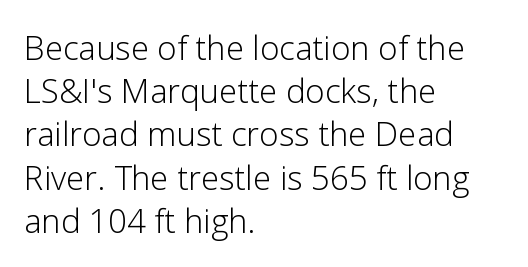
The image shows 33 px light sans-serif type, upright; set left-aligned, normal line spacing (1.31x), normal letter spacing, not underlined; low stroke contrast and a medium x-height.
